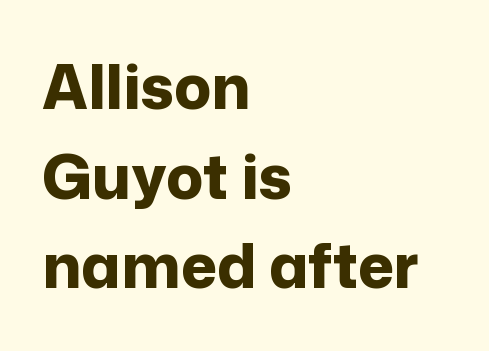
The image shows 61 px bold sans-serif type, upright; set left-aligned, normal line spacing (1.47x), normal letter spacing, not underlined; low stroke contrast and a medium x-height.
